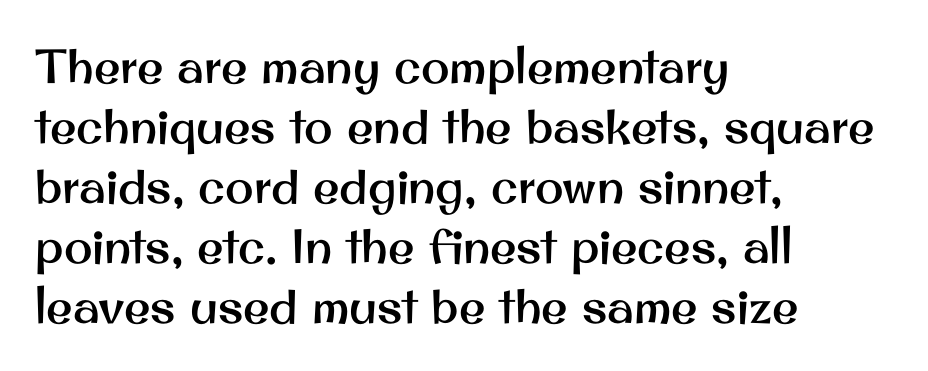
Q: Is the text italic (slanted)? A: No, it is upright.
Q: Is the typeface a serif or a sans-serif typeface? A: Sans-serif.
Q: Is the text underlined? A: No.
Q: How is the paragraph aligned? A: Left-aligned.
Q: Is the spacing between letters normal or unusually wide? A: Normal.
Q: Is the spacing between lines tight, normal or loose? A: Normal.
Q: Width (condensed, normal, or wide)? A: Normal.
Q: Stroke contrast? A: Medium.
Q: x-height? A: Small.
Q: Monospaced? A: No.
